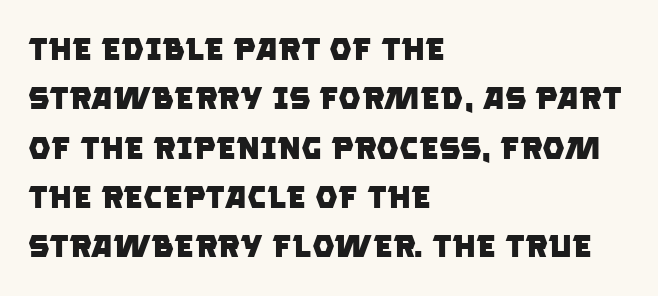
Typographically, this falls in the sans-serif category. The rows are spaced the way most documents space them. Rule under the text: the space is simply empty. Is this a fixed-width face? No — the glyphs have proportional, varying widths. Is the block centered? No — it sits flush against the left margin. Students, note that the glyphs here touch the page at normal intervals.
